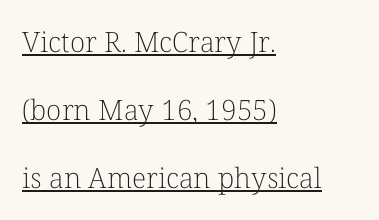
Regarding serifs, this sample has them. Posture: upright roman. On a weight scale, this lands at 450 or below. The gaps between neighbouring characters are ordinary and unremarkable.
